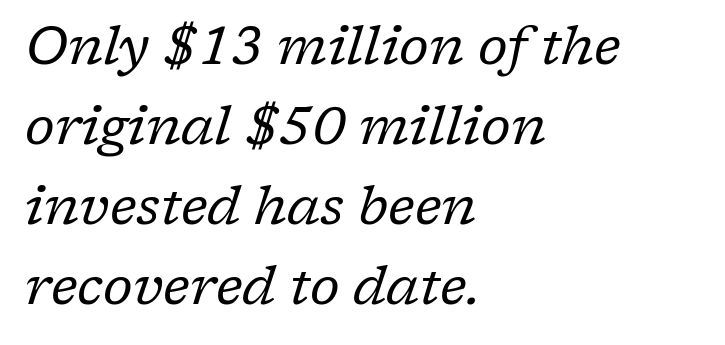
The line texture is even and compact thanks to regular tracking. Slant detected: the letters are inclined. These glyphs show unthickened strokes, regular width or finer. What kind of face is this? One with serifs. Spacing verdict: proportional, widths tailored to each character.
